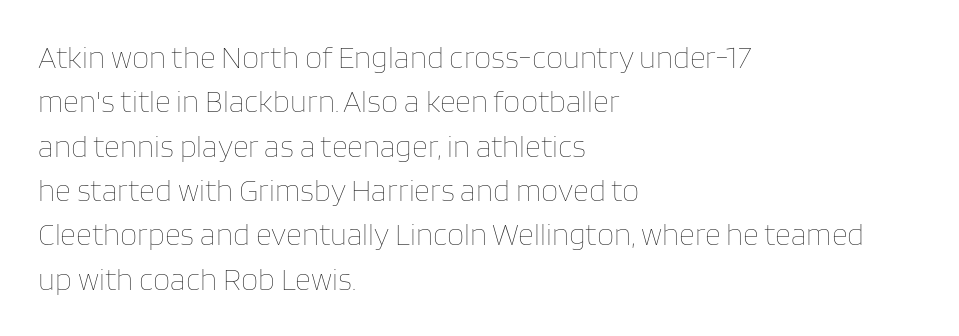
The image shows 31 px thin type, upright; set left-aligned, normal line spacing (1.43x), normal letter spacing, not underlined; low stroke contrast and a large x-height.
